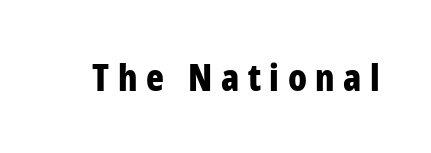
Q: Is the text bold? A: Yes.
Q: Is the text italic (slanted)? A: No, it is upright.
Q: Is the typeface a serif or a sans-serif typeface? A: Sans-serif.
Q: Is the text underlined? A: No.
Q: Is the spacing between letters normal or unusually wide? A: Unusually wide.
Q: Width (condensed, normal, or wide)? A: Condensed.
Q: Stroke contrast? A: Low.
Q: x-height? A: Medium.
Q: Monospaced? A: No.
